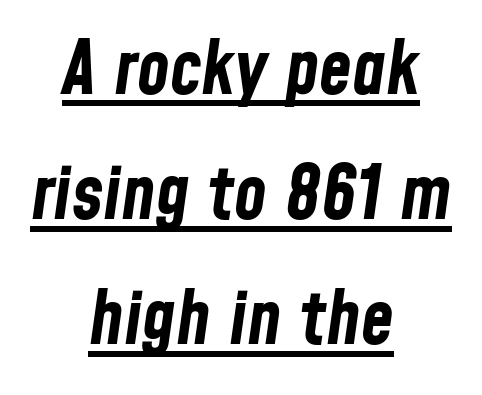
Q: Is the text bold? A: Yes.
Q: Is the text italic (slanted)? A: Yes, it leans right by about 8 degrees.
Q: Is the text underlined? A: Yes.
Q: How is the paragraph aligned? A: Centered.
Q: Is the spacing between letters normal or unusually wide? A: Normal.
Q: Is the spacing between lines tight, normal or loose? A: Normal.
Q: Width (condensed, normal, or wide)? A: Condensed.
Q: Stroke contrast? A: Low.
Q: x-height? A: Medium.
Q: Monospaced? A: No.
